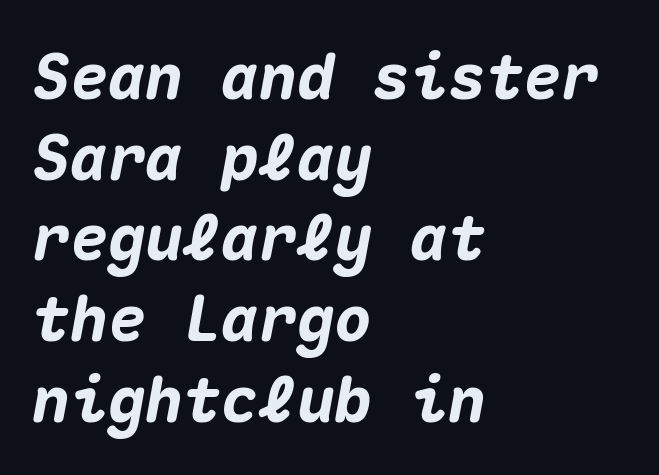
Q: Is the text bold? A: Yes.
Q: Is the text italic (slanted)? A: Yes, it leans right by about 10 degrees.
Q: Is the text underlined? A: No.
Q: How is the paragraph aligned? A: Left-aligned.
Q: Is the spacing between letters normal or unusually wide? A: Normal.
Q: Is the spacing between lines tight, normal or loose? A: Normal.
Q: Width (condensed, normal, or wide)? A: Normal.
Q: Stroke contrast? A: Medium.
Q: x-height? A: Medium.
Q: Monospaced? A: Yes.
